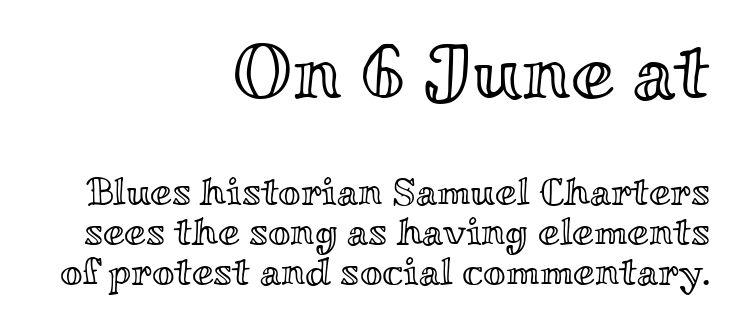
The space between consecutive lines is stingy. The horizontal fit of the characters is conventional and even. Notice how the passage keeps a crisp vertical edge on the right only. If you squint, the top block still reads clearly — it's the larger of the two.
